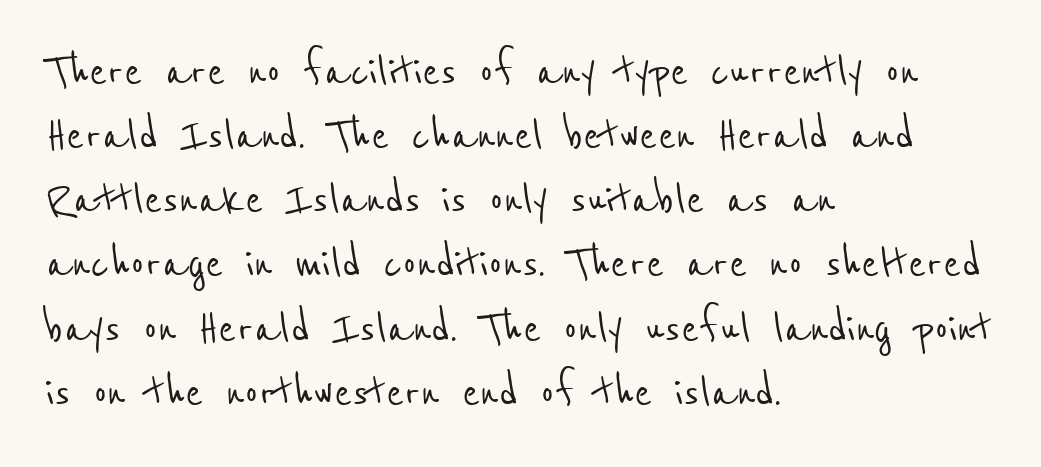
The image shows 53 px condensed sans-serif type; set left-aligned, line spacing 1.21x, normal letter spacing, not underlined; low stroke contrast and a medium x-height.
